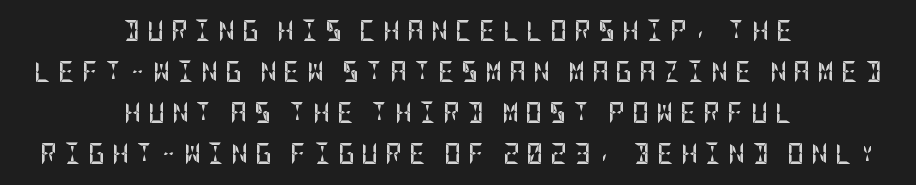
The image shows 21 px bold type, upright; set centered, loose line spacing (1.96x), unusually wide letter spacing (+0.32 em), not underlined.
